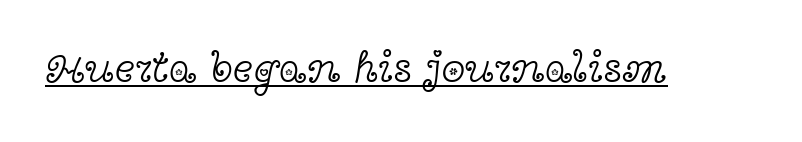
Q: Is the text bold? A: No.
Q: Is the text italic (slanted)? A: No, it is upright.
Q: Is the typeface a serif or a sans-serif typeface? A: Serif.
Q: Is the text underlined? A: Yes.
Q: Is the spacing between letters normal or unusually wide? A: Normal.
Q: Width (condensed, normal, or wide)? A: Wide.
Q: x-height? A: Medium.
Q: Monospaced? A: No.
